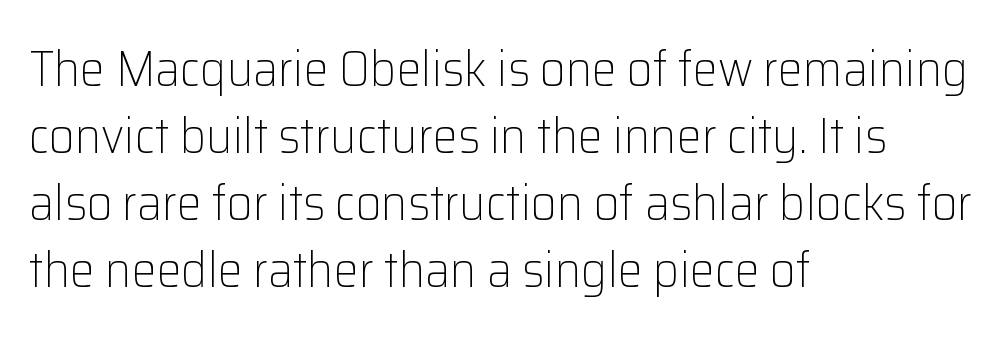
The image shows 50 px light sans-serif type, upright; set left-aligned, normal line spacing (1.34x), normal letter spacing, not underlined; low stroke contrast and a medium x-height.
